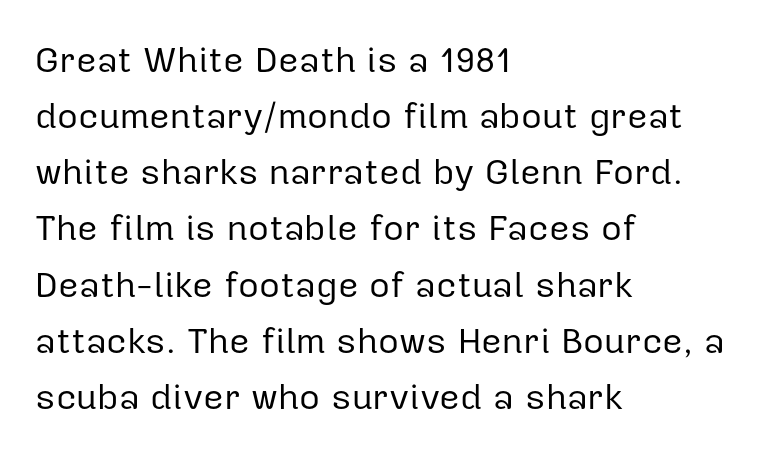
The passage shown is typed in a proportional face where columns would drift. The face used here is a sans, in the tradition of grotesques and geometrics. Each line starts at the same left margin while the right side varies. Ascenders rise straight up at ninety degrees.
